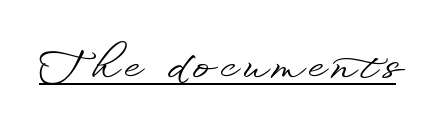
The string is rendered with underlining switched on. Nope, no serifs anywhere on these letters. Each letter keeps its own natural width here, so spacing adapts to shape.
